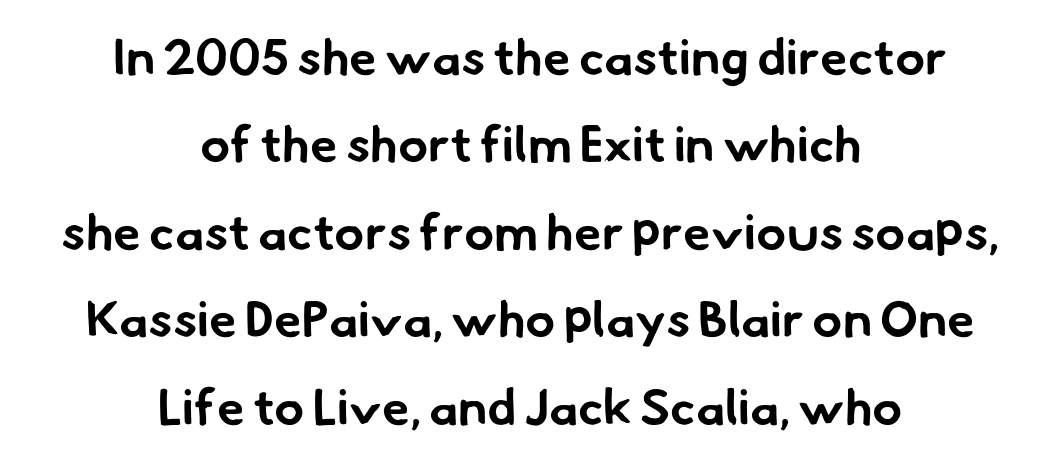
{"serif": "no", "bold": "yes", "weight": "bold", "width": "normal", "stroke_contrast": "low", "x_height": "small", "monospaced": "no", "underline": "no", "align": "center", "line_spacing_ratio": 1.75, "letter_spacing": "normal", "letter_spacing_em": 0.0, "glyph_px": 50}
